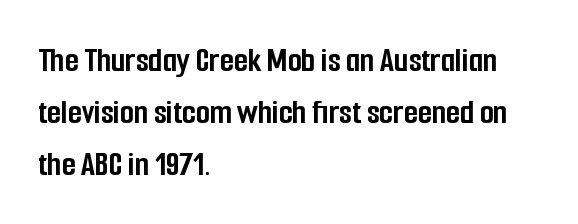
The image shows 36 px semibold, condensed sans-serif type, upright; set left-aligned, normal line spacing (1.44x), normal letter spacing, not underlined; low stroke contrast and a medium x-height.
